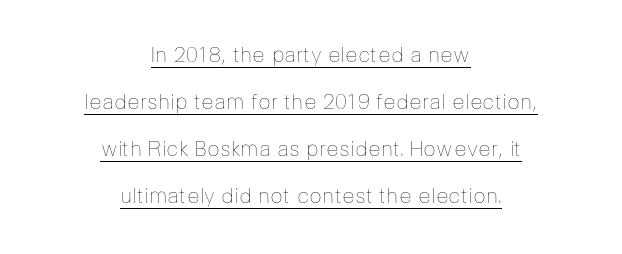
The paragraph has two soft edges and a firm central axis. The face looks like a standard text weight, possibly lighter. Loosely led — the rows are spread out. Observe the ordinary spacing: letters are neighbours, not strangers. Underlined type.
